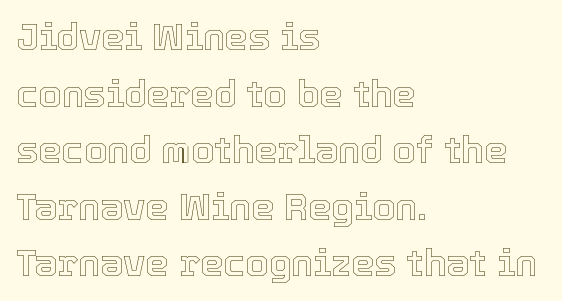
{"italic": "no", "width": "normal", "x_height": "medium", "monospaced": "no", "underline": "no", "align": "left", "line_spacing": "normal", "line_spacing_ratio": 1.53, "letter_spacing": "normal", "letter_spacing_em": 0.0, "glyph_px": 37}
